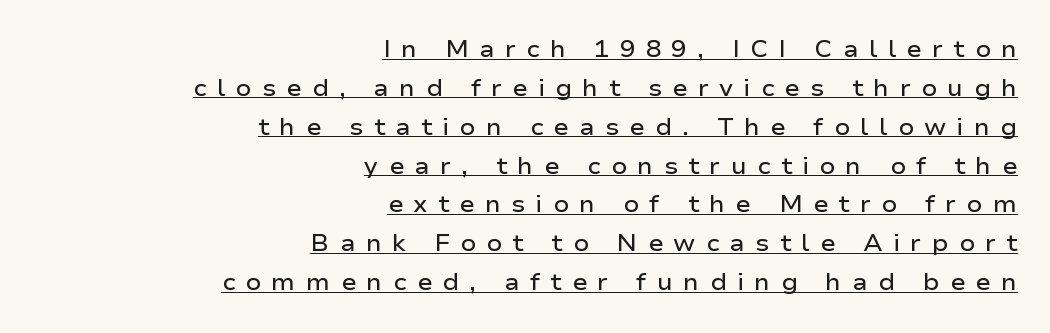
Q: Is the text bold? A: Semi-bold.
Q: Is the text italic (slanted)? A: No, it is upright.
Q: Is the text underlined? A: Yes.
Q: How is the paragraph aligned? A: Right-aligned.
Q: Is the spacing between letters normal or unusually wide? A: Unusually wide.
Q: Is the spacing between lines tight, normal or loose? A: Normal.
